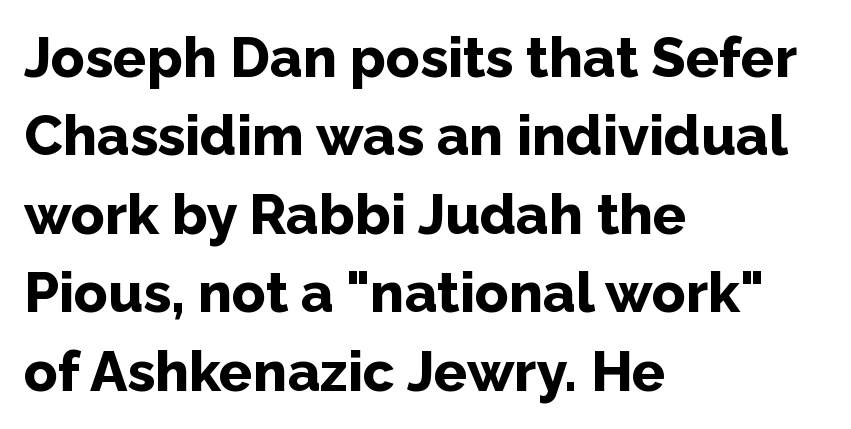
Q: Is the text bold? A: Yes.
Q: Is the text italic (slanted)? A: No, it is upright.
Q: Is the typeface a serif or a sans-serif typeface? A: Sans-serif.
Q: Is the text underlined? A: No.
Q: How is the paragraph aligned? A: Left-aligned.
Q: Is the spacing between letters normal or unusually wide? A: Normal.
Q: Is the spacing between lines tight, normal or loose? A: Normal.
Q: Width (condensed, normal, or wide)? A: Normal.
Q: Stroke contrast? A: Low.
Q: x-height? A: Medium.
Q: Monospaced? A: No.
